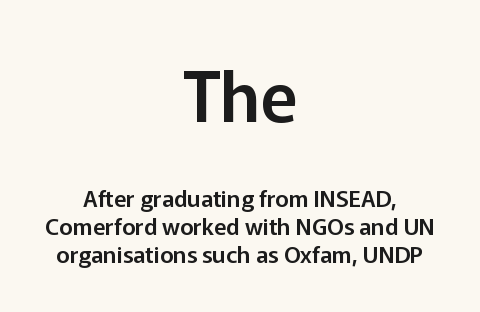
The glyphs are unaccompanied by any horizontal stroke below them. Reading top to bottom, the characters get smaller at the block break. Inter-character spacing is left at the font's built-in metrics. Both edges are ragged and mirror each other, which tells us the setting is centered. The font's upright variant was chosen for this text.
